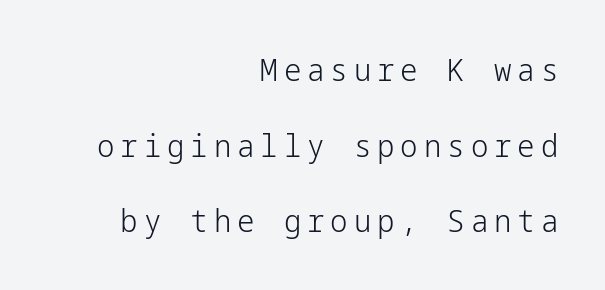
Q: Is the text bold? A: No.
Q: Is the text italic (slanted)? A: No, it is upright.
Q: Is the typeface a serif or a sans-serif typeface? A: Sans-serif.
Q: Is the text underlined? A: No.
Q: How is the paragraph aligned? A: Right-aligned.
Q: Is the spacing between lines tight, normal or loose? A: Loose.
Q: Width (condensed, normal, or wide)? A: Normal.
Q: Stroke contrast? A: Low.
Q: x-height? A: Medium.
